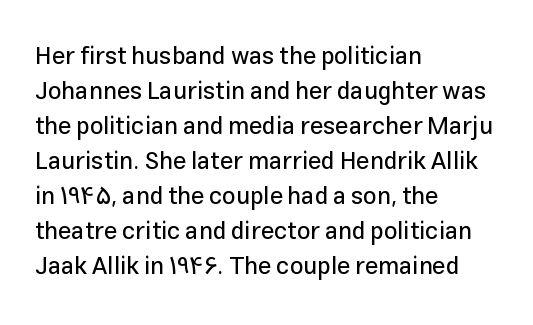
Q: Is the text italic (slanted)? A: No, it is upright.
Q: Is the text underlined? A: No.
Q: How is the paragraph aligned? A: Left-aligned.
Q: Is the spacing between letters normal or unusually wide? A: Normal.
Q: Is the spacing between lines tight, normal or loose? A: Normal.
